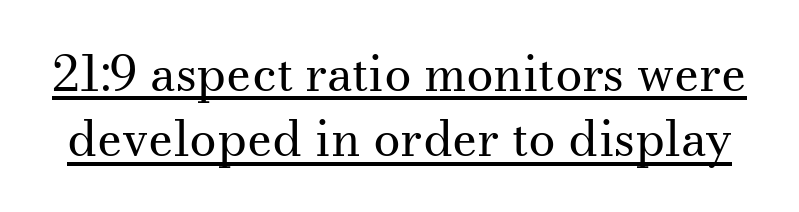
{"serif": "yes", "italic": "no", "bold": "no", "weight": "regular", "width": "normal", "stroke_contrast": "medium", "x_height": "small", "monospaced": "no", "underline": "yes", "line_spacing": "normal", "line_spacing_ratio": 1.33, "letter_spacing": "normal", "letter_spacing_em": 0.0, "glyph_px": 49}
